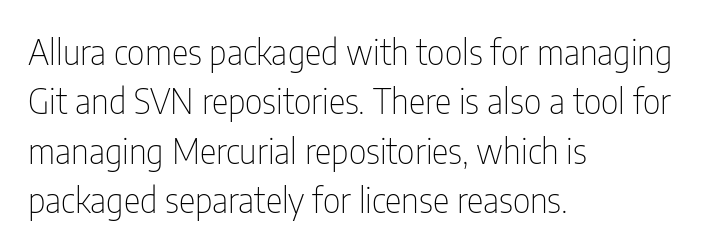
The image shows 35 px thin, condensed sans-serif type, upright; set left-aligned, normal line spacing (1.41x), normal letter spacing, not underlined; low stroke contrast and a medium x-height.
